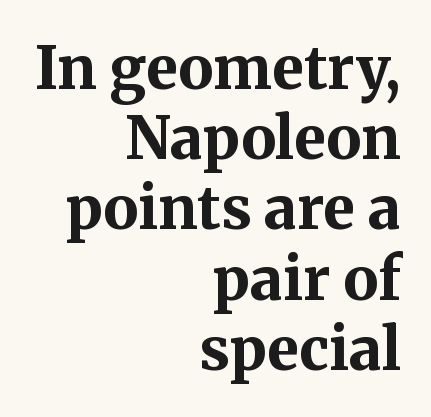
{"serif": "yes", "italic": "no", "bold": "yes", "weight": "bold", "width": "normal", "stroke_contrast": "medium", "x_height": "medium", "monospaced": "no", "underline": "no", "align": "right", "line_spacing_ratio": 1.19, "letter_spacing": "normal", "letter_spacing_em": 0.0, "glyph_px": 59}
